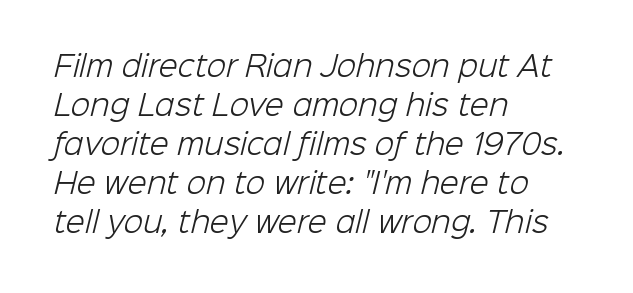
The image shows 28 px light sans-serif type; set left-aligned, normal line spacing (1.39x), normal letter spacing, not underlined; low stroke contrast and a medium x-height.
